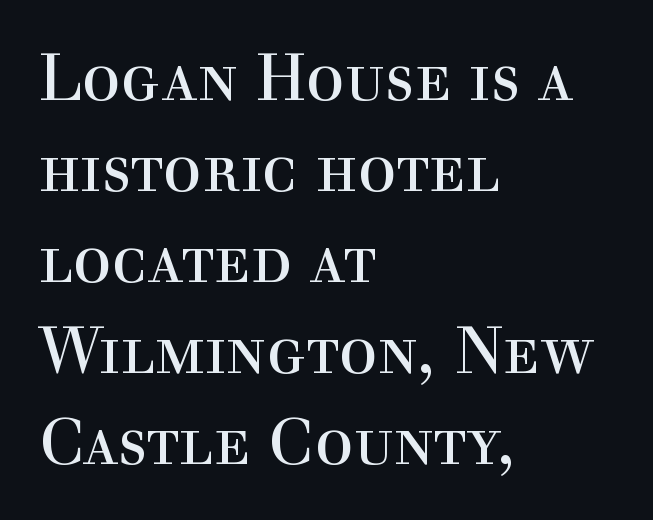
Q: Is the text bold? A: No.
Q: Is the text italic (slanted)? A: No, it is upright.
Q: Is the typeface a serif or a sans-serif typeface? A: Serif.
Q: Is the text underlined? A: No.
Q: How is the paragraph aligned? A: Left-aligned.
Q: Is the spacing between letters normal or unusually wide? A: Normal.
Q: Is the spacing between lines tight, normal or loose? A: Normal.
Q: Width (condensed, normal, or wide)? A: Normal.
Q: x-height? A: Medium.
Q: Monospaced? A: No.
